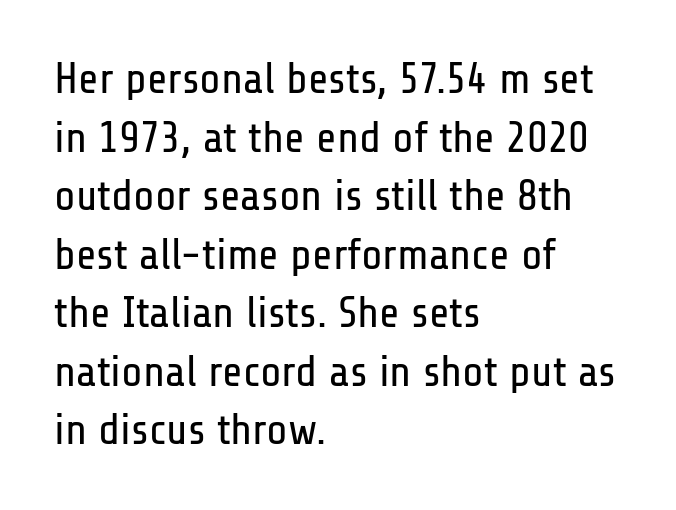
The image shows 44 px regular-weight, condensed sans-serif type, upright; set left-aligned, normal line spacing (1.33x), normal letter spacing, not underlined; low stroke contrast and a medium x-height.
